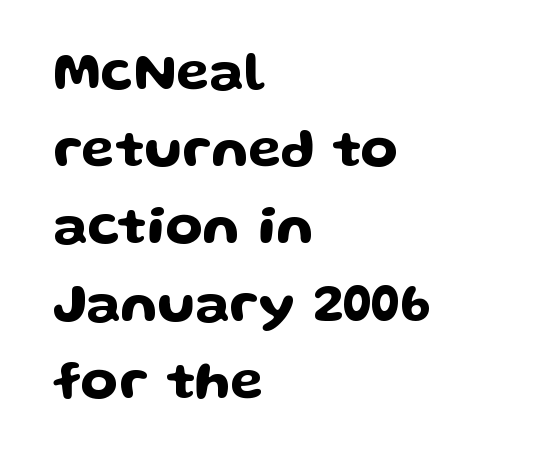
Q: Is the text italic (slanted)? A: No, it is upright.
Q: Is the typeface a serif or a sans-serif typeface? A: Sans-serif.
Q: Is the text underlined? A: No.
Q: How is the paragraph aligned? A: Left-aligned.
Q: Is the spacing between letters normal or unusually wide? A: Normal.
Q: Is the spacing between lines tight, normal or loose? A: Normal.
Q: Width (condensed, normal, or wide)? A: Wide.
Q: Stroke contrast? A: Low.
Q: x-height? A: Medium.
Q: Monospaced? A: No.
